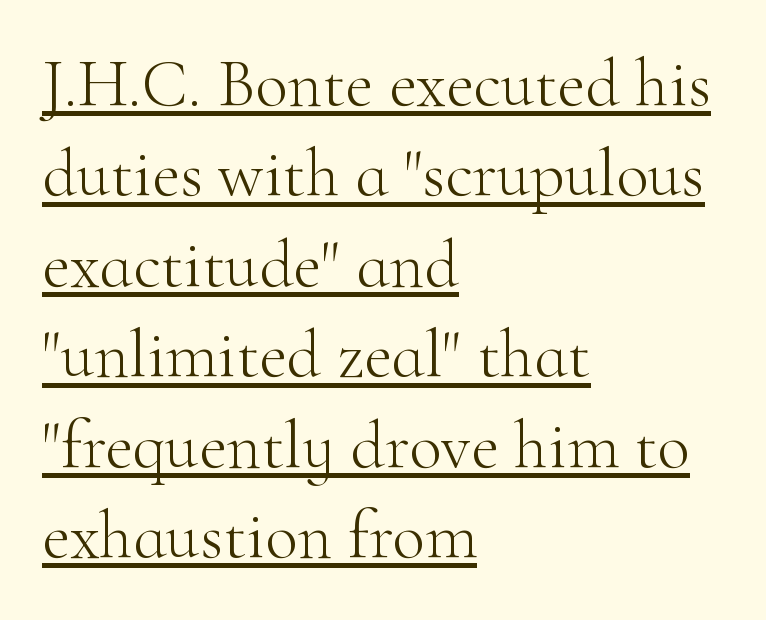
You can tell it's not italic because the verticals are truly vertical. Regarding leading, the lines here are spaced in the standard way. The line texture is even and compact thanks to regular tracking. These lines stack with their left ends in a neat column.
